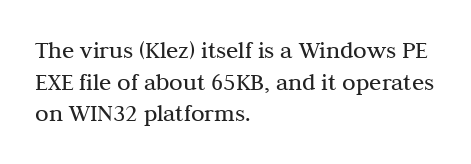
Q: Is the text bold? A: No.
Q: Is the text italic (slanted)? A: No, it is upright.
Q: Is the text underlined? A: No.
Q: How is the paragraph aligned? A: Left-aligned.
Q: Is the spacing between letters normal or unusually wide? A: Normal.
Q: Is the spacing between lines tight, normal or loose? A: Normal.
